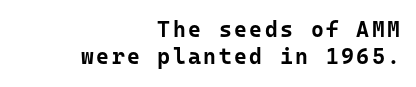
Q: Is the text bold? A: Yes.
Q: Is the text italic (slanted)? A: No, it is upright.
Q: Is the text underlined? A: No.
Q: How is the paragraph aligned? A: Right-aligned.
